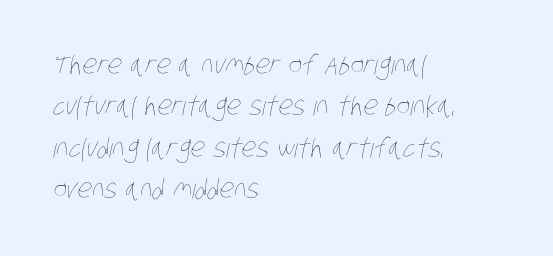
The image shows 26 px text type; set left-aligned, normal line spacing (1.59x), normal letter spacing, not underlined.
